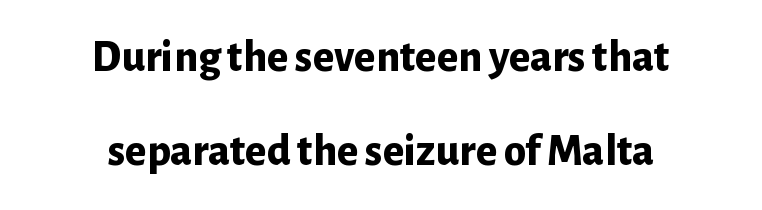
Proportional: the letters do not fall into vertical columns. Reading down the column, the eye jumps a long way to each next line. You can tell it's not italic because the verticals are truly vertical. Students, this is bold: see how much ink each stroke carries. These lines are composed in type without serifs.
